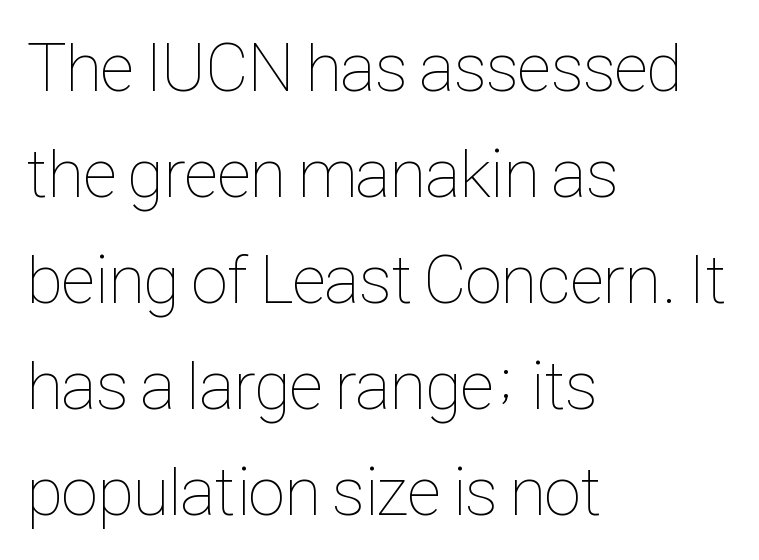
The image shows 68 px thin, condensed type, upright; set left-aligned, normal line spacing (1.56x), normal letter spacing, not underlined; low stroke contrast and a medium x-height.
